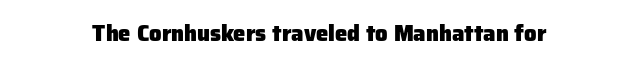
Q: Is the text bold? A: Yes.
Q: Is the text italic (slanted)? A: No, it is upright.
Q: Is the text underlined? A: No.
Q: How is the paragraph aligned? A: Centered.
Q: Is the spacing between letters normal or unusually wide? A: Normal.
